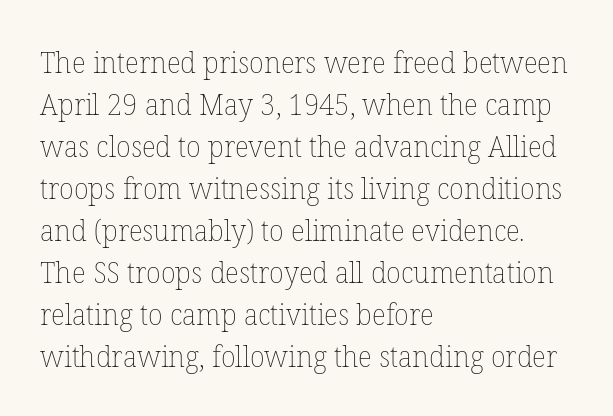
{"italic": "no", "bold": "no", "weight": "thin", "width": "normal", "stroke_contrast": "low", "x_height": "medium", "monospaced": "no", "underline": "no", "align": "left", "line_spacing": "normal", "line_spacing_ratio": 1.4, "letter_spacing": "normal", "letter_spacing_em": 0.0, "glyph_px": 30}
